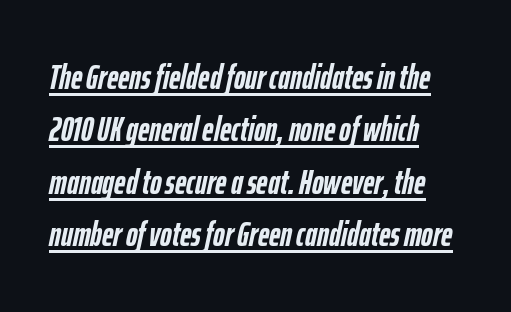
The image shows 35 px semibold, condensed type, italic (leaning right); set left-aligned, normal line spacing (1.5x), normal letter spacing, underlined; low stroke contrast and a medium x-height.
